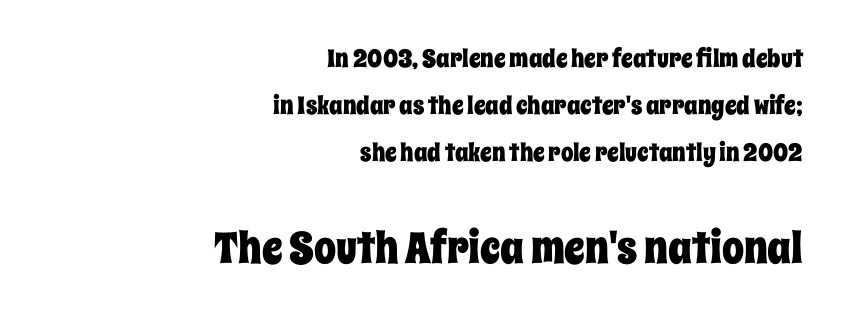
Q: Is the text italic (slanted)? A: No, it is upright.
Q: Is the text underlined? A: No.
Q: How is the paragraph aligned? A: Right-aligned.
Q: Is the spacing between letters normal or unusually wide? A: Normal.
Q: Which block of text is set in a larger size, the first (top) or the second (bottom)? A: The second (bottom) one.
Q: Width (condensed, normal, or wide)? A: Condensed.
Q: Stroke contrast? A: Low.
Q: x-height? A: Large.
Q: Monospaced? A: No.
